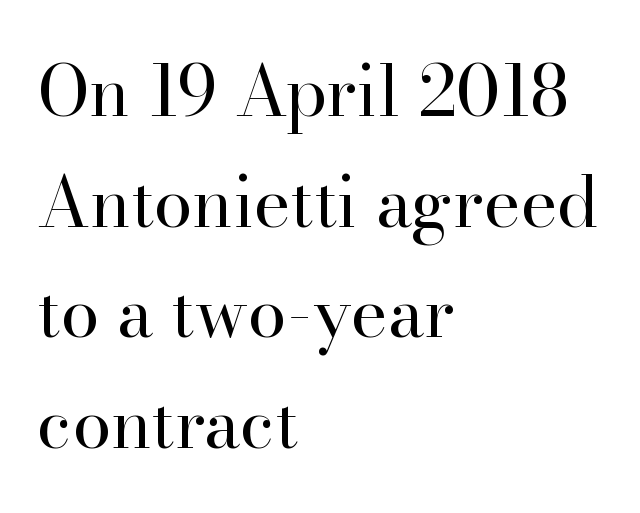
Weight: regular or lighter. What's the leading like? Ordinary, nothing unusual. Proportional: the letters do not fall into vertical columns. Observe the ordinary spacing: letters are neighbours, not strangers.
